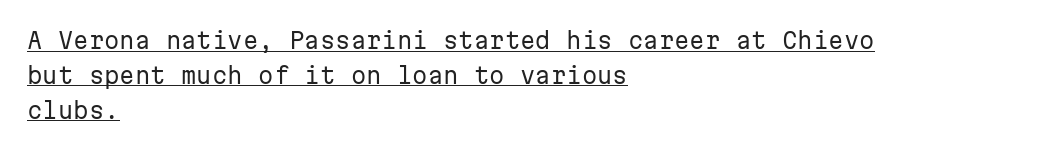
Casual observation: everything's shoved over to the left. No italicization has been applied; the sample stays upright. The block of text has a typical density, with ordinary space between rows. On a weight scale, this lands at 450 or below.
